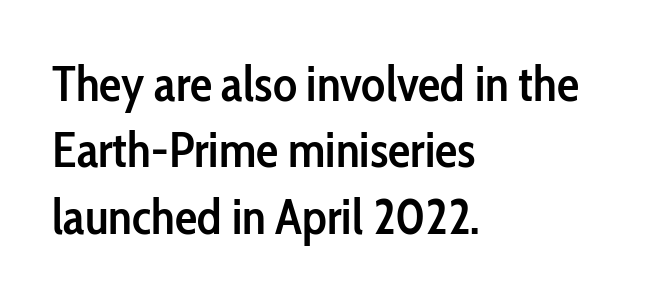
Q: Is the text bold? A: Semi-bold.
Q: Is the text italic (slanted)? A: No, it is upright.
Q: Is the typeface a serif or a sans-serif typeface? A: Sans-serif.
Q: Is the text underlined? A: No.
Q: How is the paragraph aligned? A: Left-aligned.
Q: Is the spacing between letters normal or unusually wide? A: Normal.
Q: Is the spacing between lines tight, normal or loose? A: Normal.
Q: Width (condensed, normal, or wide)? A: Condensed.
Q: Stroke contrast? A: Low.
Q: x-height? A: Medium.
Q: Monospaced? A: No.
